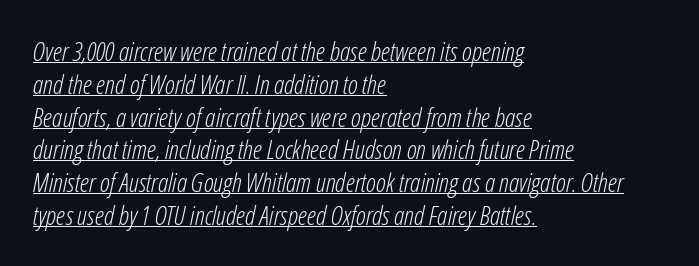
{"italic": "yes", "lean": "right", "slant_degrees": 12, "bold": "no", "underline": "yes", "align": "left", "line_spacing": "normal", "line_spacing_ratio": 1.26, "letter_spacing": "normal", "letter_spacing_em": 0.0, "glyph_px": 26}
